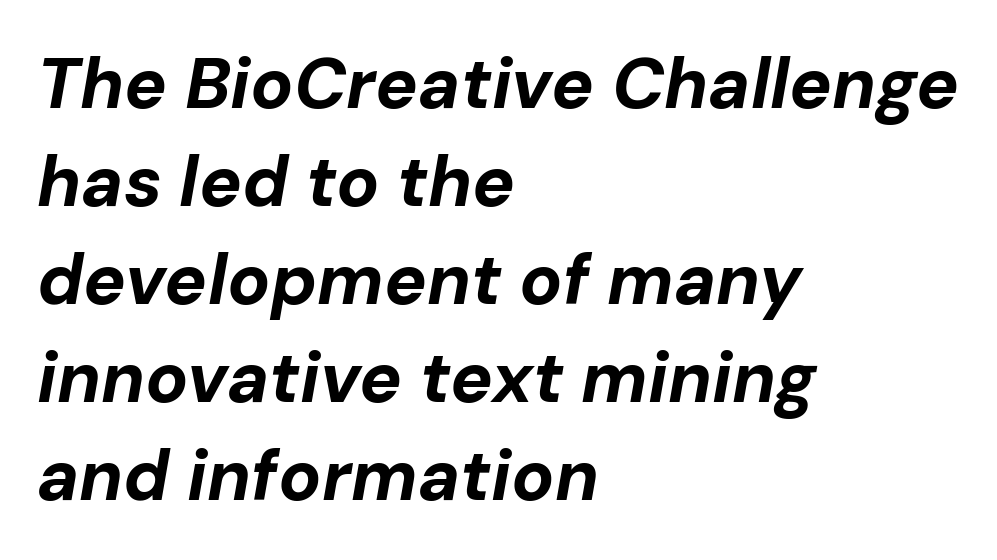
The image shows 71 px bold type, italic (leaning right); set left-aligned, normal line spacing (1.38x), normal letter spacing, not underlined; low stroke contrast and a medium x-height.
